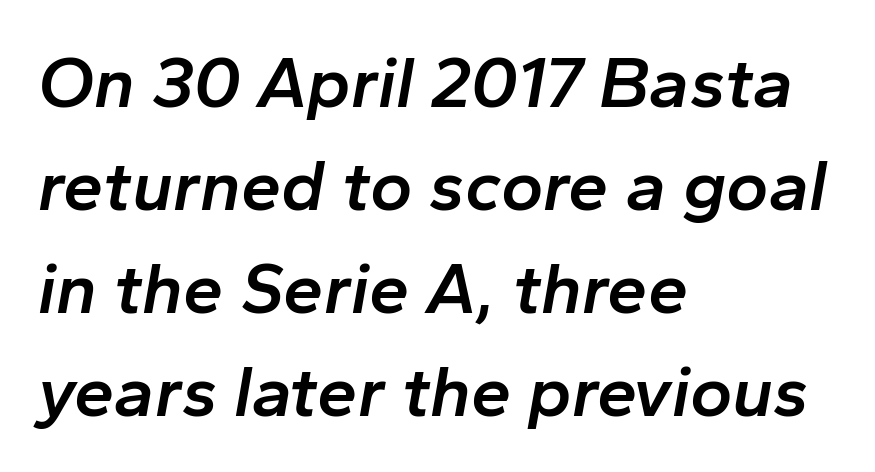
Q: Is the text bold? A: Semi-bold.
Q: Is the text italic (slanted)? A: Yes, it leans right by about 10 degrees.
Q: Is the text underlined? A: No.
Q: How is the paragraph aligned? A: Left-aligned.
Q: Is the spacing between letters normal or unusually wide? A: Normal.
Q: Is the spacing between lines tight, normal or loose? A: Normal.
Q: Width (condensed, normal, or wide)? A: Normal.
Q: Stroke contrast? A: Low.
Q: x-height? A: Medium.
Q: Monospaced? A: No.
